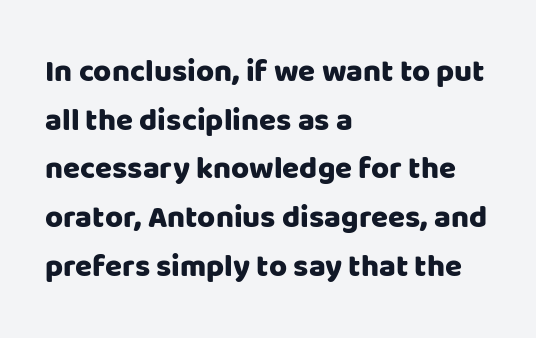
{"serif": "no", "italic": "no", "width": "normal", "stroke_contrast": "low", "x_height": "large", "monospaced": "no", "underline": "no", "align": "left", "line_spacing": "normal", "line_spacing_ratio": 1.57, "letter_spacing": "normal", "letter_spacing_em": 0.0, "glyph_px": 31}
